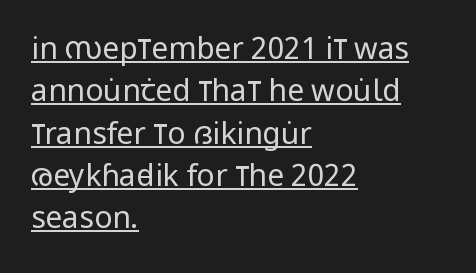
What kind of face is this? One without serifs — a sans. The rendering uses a moderate line-height, typical for paragraphs. Beneath each row of characters lies a ruled line. This sample uses an upright cut, with every glyph sitting square on the baseline. Unbolded letterforms with no extra heft.
